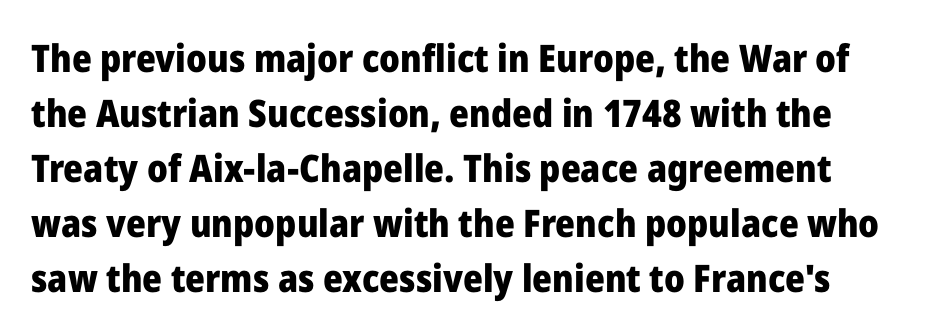
Q: Is the text bold? A: Yes.
Q: Is the text italic (slanted)? A: No, it is upright.
Q: Is the typeface a serif or a sans-serif typeface? A: Sans-serif.
Q: Is the text underlined? A: No.
Q: Is the spacing between letters normal or unusually wide? A: Normal.
Q: Is the spacing between lines tight, normal or loose? A: Normal.
Q: Width (condensed, normal, or wide)? A: Normal.
Q: Stroke contrast? A: Low.
Q: x-height? A: Medium.
Q: Monospaced? A: No.
